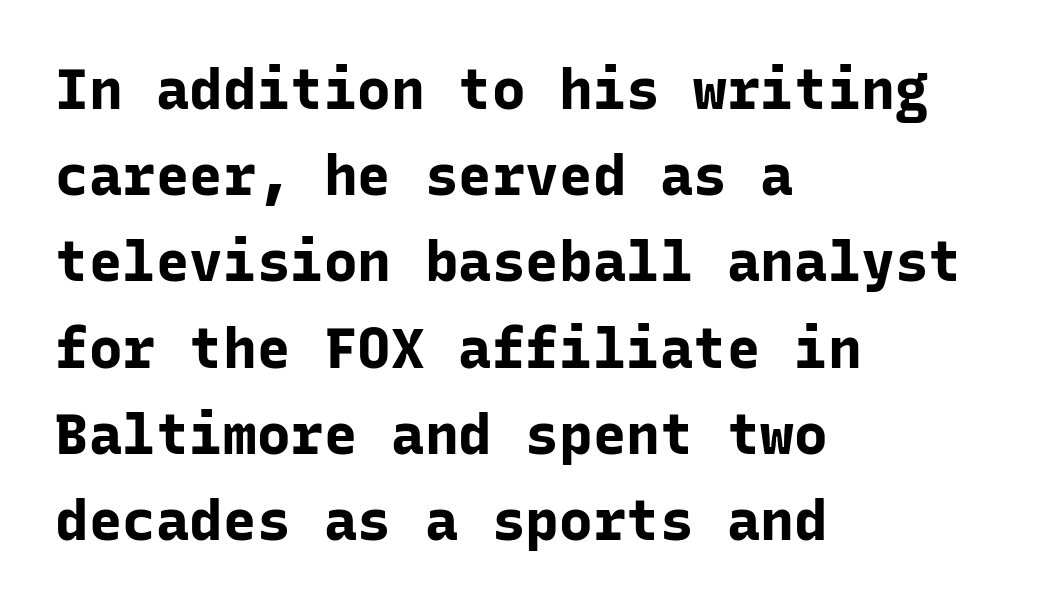
{"serif": "no", "italic": "no", "bold": "yes", "weight": "bold", "width": "normal", "stroke_contrast": "low", "x_height": "medium", "monospaced": "yes", "underline": "no", "align": "left", "line_spacing": "normal", "line_spacing_ratio": 1.54, "letter_spacing": "normal", "letter_spacing_em": 0.0, "glyph_px": 56}
